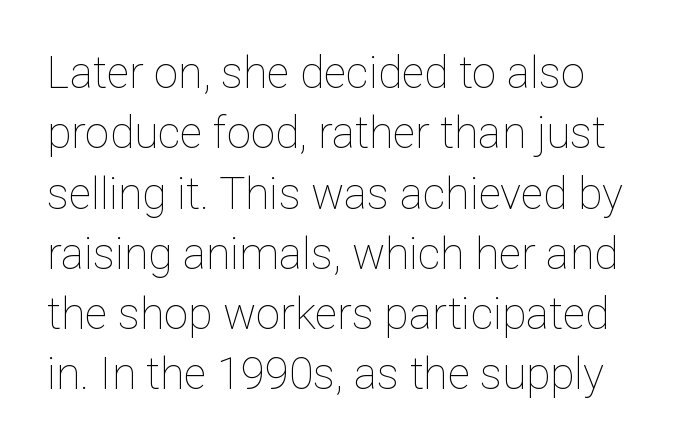
The image shows 44 px thin type, upright; set normal line spacing (1.37x), normal letter spacing, not underlined; low stroke contrast and a medium x-height.
